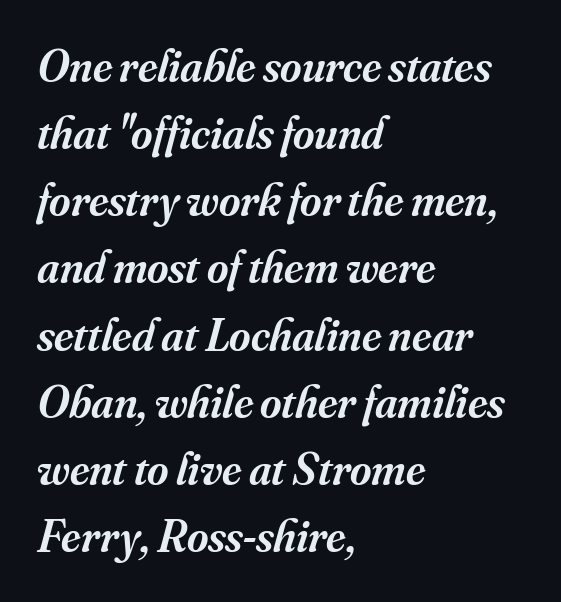
Q: Is the text bold? A: Semi-bold.
Q: Is the text italic (slanted)? A: Yes, it leans right by about 16 degrees.
Q: Is the typeface a serif or a sans-serif typeface? A: Serif.
Q: Is the text underlined? A: No.
Q: How is the paragraph aligned? A: Left-aligned.
Q: Is the spacing between letters normal or unusually wide? A: Normal.
Q: Is the spacing between lines tight, normal or loose? A: Normal.
Q: Width (condensed, normal, or wide)? A: Normal.
Q: Stroke contrast? A: Medium.
Q: x-height? A: Small.
Q: Monospaced? A: No.
